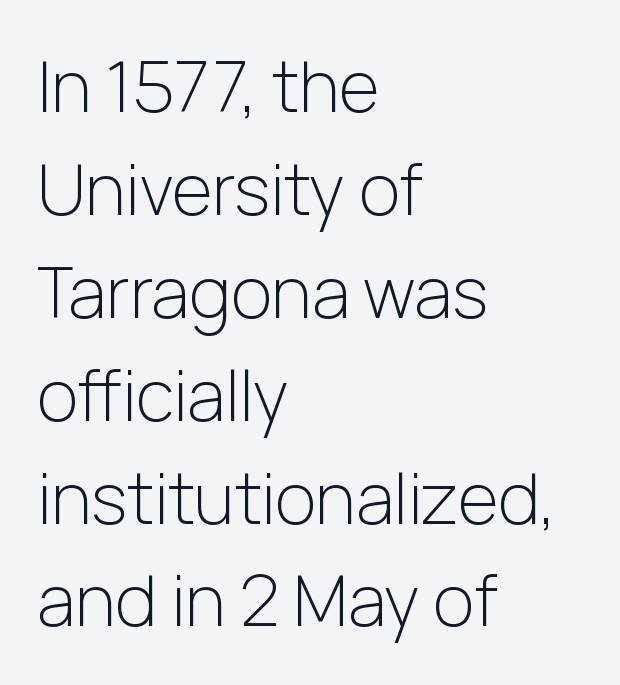
{"serif": "no", "italic": "no", "bold": "no", "weight": "light", "width": "normal", "stroke_contrast": "low", "x_height": "medium", "monospaced": "no", "underline": "no", "align": "left", "line_spacing": "normal", "line_spacing_ratio": 1.47, "letter_spacing": "normal", "letter_spacing_em": 0.0, "glyph_px": 70}
